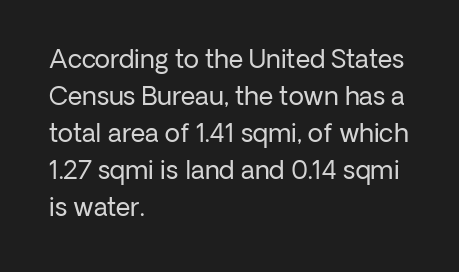
A typesetter would call this leading conventional body-copy spacing. Descender tails drop into unmarked territory. Visually the block forms a straight wall on the left and a jagged coastline on the right. Do the letters lean? They stand straight.
